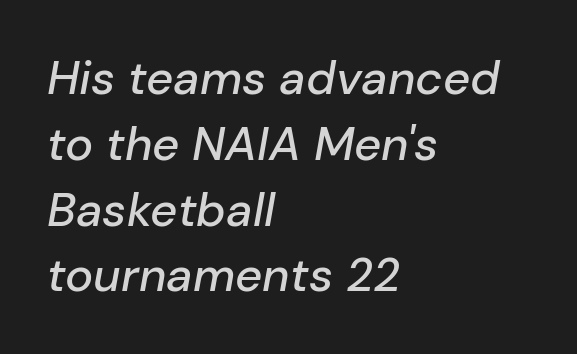
The image shows 47 px text type, italic (leaning right); set left-aligned, normal line spacing (1.4x), normal letter spacing, not underlined; low stroke contrast and a medium x-height.
